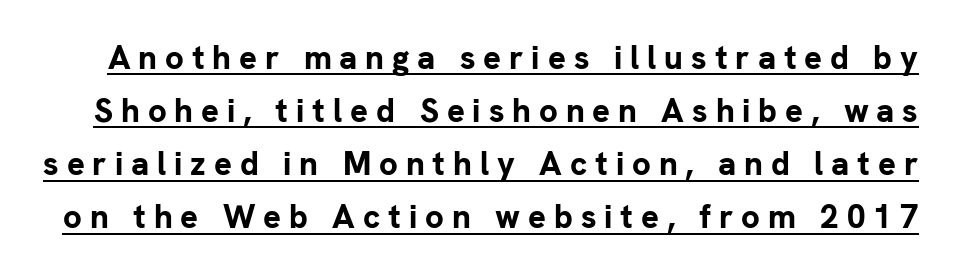
{"serif": "no", "italic": "no", "bold": "yes", "weight": "bold", "width": "normal", "stroke_contrast": "low", "x_height": "medium", "monospaced": "no", "underline": "yes", "line_spacing": "normal", "line_spacing_ratio": 1.61, "letter_spacing": "wide", "letter_spacing_em": 0.24, "glyph_px": 33}
